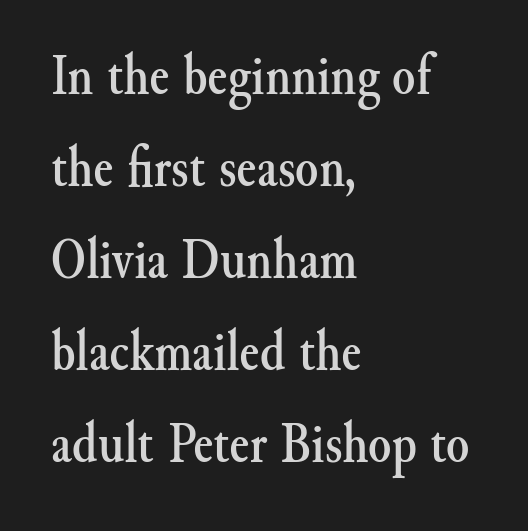
The image shows 59 px serif type, upright; set left-aligned, normal line spacing (1.56x), normal letter spacing, not underlined; medium stroke contrast and a small x-height.
